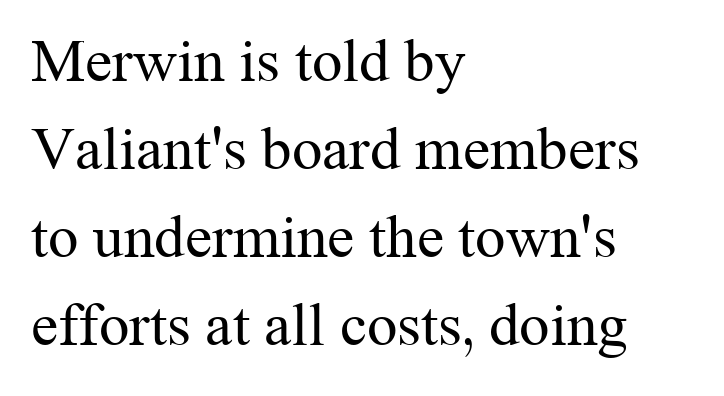
Q: Is the text bold? A: No.
Q: Is the text italic (slanted)? A: No, it is upright.
Q: Is the typeface a serif or a sans-serif typeface? A: Serif.
Q: Is the text underlined? A: No.
Q: How is the paragraph aligned? A: Left-aligned.
Q: Is the spacing between letters normal or unusually wide? A: Normal.
Q: Is the spacing between lines tight, normal or loose? A: Normal.
Q: Width (condensed, normal, or wide)? A: Normal.
Q: Stroke contrast? A: Medium.
Q: x-height? A: Medium.
Q: Monospaced? A: No.
